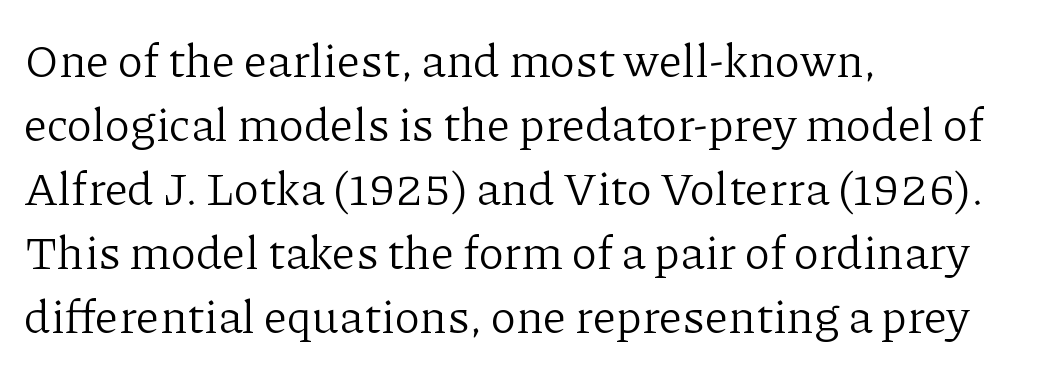
Q: Is the text bold? A: No.
Q: Is the text italic (slanted)? A: No, it is upright.
Q: Is the typeface a serif or a sans-serif typeface? A: Serif.
Q: Is the text underlined? A: No.
Q: How is the paragraph aligned? A: Left-aligned.
Q: Is the spacing between letters normal or unusually wide? A: Normal.
Q: Is the spacing between lines tight, normal or loose? A: Normal.
Q: Width (condensed, normal, or wide)? A: Normal.
Q: Stroke contrast? A: Low.
Q: x-height? A: Medium.
Q: Monospaced? A: No.
